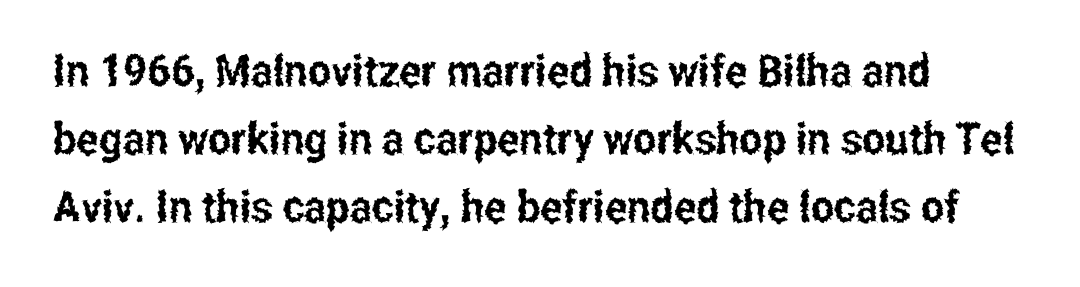
Q: Is the text italic (slanted)? A: No, it is upright.
Q: Is the typeface a serif or a sans-serif typeface? A: Sans-serif.
Q: Is the text underlined? A: No.
Q: Is the spacing between letters normal or unusually wide? A: Normal.
Q: Is the spacing between lines tight, normal or loose? A: Normal.
Q: Width (condensed, normal, or wide)? A: Condensed.
Q: Stroke contrast? A: Low.
Q: x-height? A: Medium.
Q: Monospaced? A: No.
